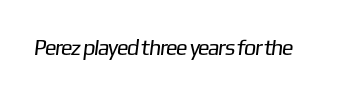
{"bold": "no", "underline": "no", "letter_spacing": "normal", "letter_spacing_em": 0.0, "glyph_px": 22}
